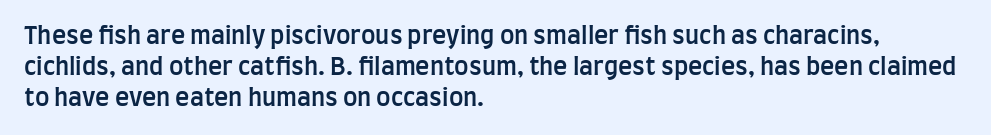
{"italic": "no", "bold": "semi", "underline": "no", "align": "left", "line_spacing": "normal", "line_spacing_ratio": 1.29, "letter_spacing": "normal", "letter_spacing_em": 0.0, "glyph_px": 24}
